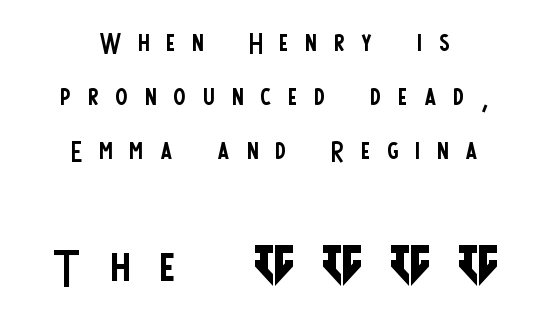
The image shows 63 px regular-weight, condensed sans-serif type, upright; set centered, normal line spacing (1.5x), unusually wide letter spacing (+0.48 em), not underlined; the second (bottom) block is 1.75x larger; low stroke contrast and a large x-height.
